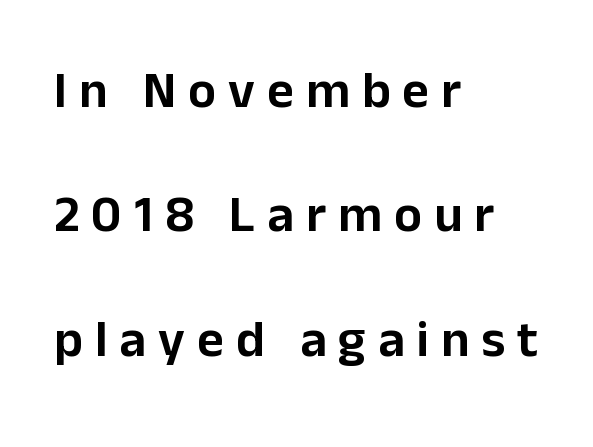
The image shows 52 px sans-serif type, upright; set left-aligned, loose line spacing (2.39x), unusually wide letter spacing (+0.23 em), not underlined; low stroke contrast and a medium x-height.
